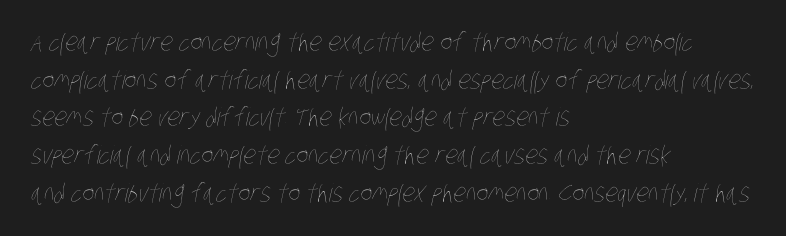
Caption: face not bold, strokes unweighted. Leftover space on each line is placed entirely after the last word. Nobody touched the tracking dial on this one. The leading is moderate, giving the passage an even texture.
